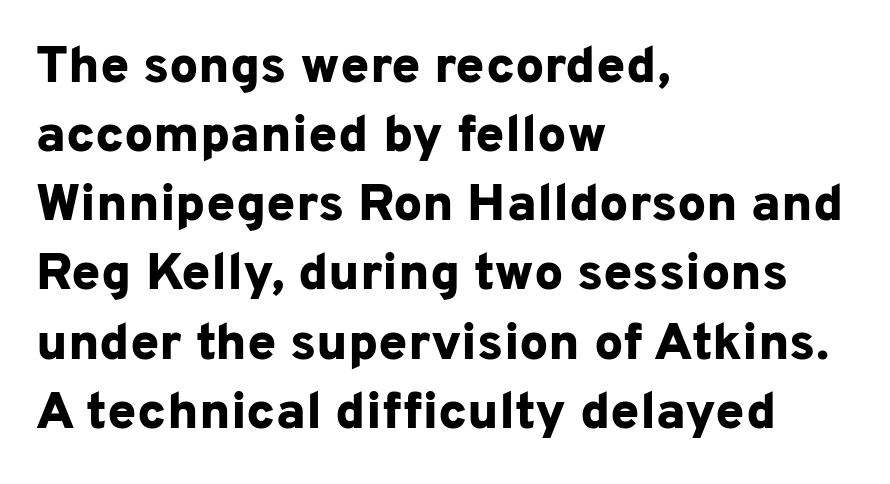
The image shows 52 px bold sans-serif type, upright; set left-aligned, normal line spacing (1.33x), normal letter spacing, not underlined; low stroke contrast and a medium x-height.
